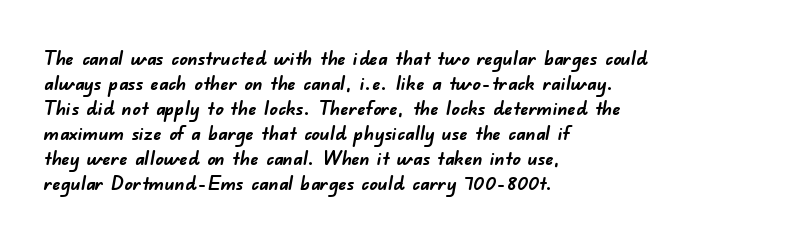
Q: Is the text bold? A: Yes.
Q: Is the text underlined? A: No.
Q: How is the paragraph aligned? A: Left-aligned.
Q: Is the spacing between letters normal or unusually wide? A: Normal.
Q: Is the spacing between lines tight, normal or loose? A: Normal.
